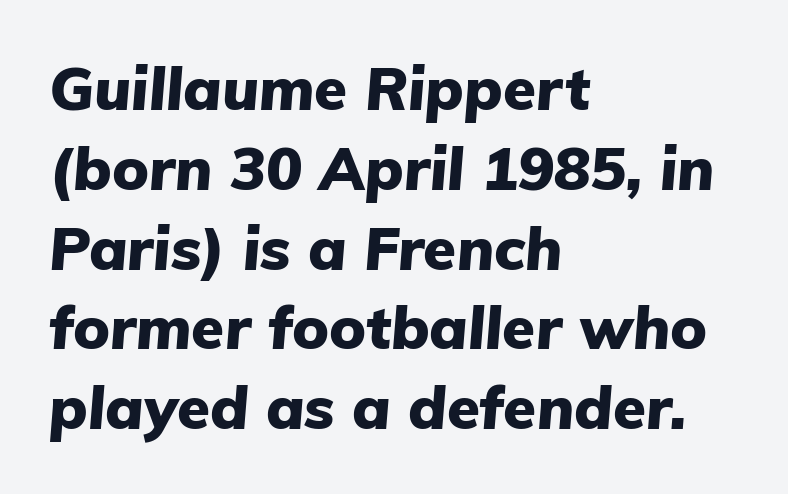
The image shows 60 px heavy type, italic (leaning right); set left-aligned, normal line spacing (1.33x), normal letter spacing, not underlined; low stroke contrast and a medium x-height.
